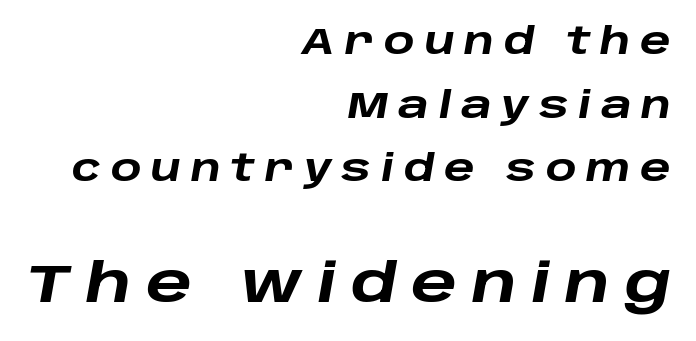
{"italic": "yes", "lean": "right", "slant_degrees": 10, "bold": "yes", "weight": "heavy", "width": "wide", "stroke_contrast": "low", "x_height": "large", "monospaced": "no", "underline": "no", "align": "right", "line_spacing_ratio": 1.77, "letter_spacing": "wide", "letter_spacing_em": 0.27, "larger_block": "second", "size_ratio": 1.5, "glyph_px": 54}
